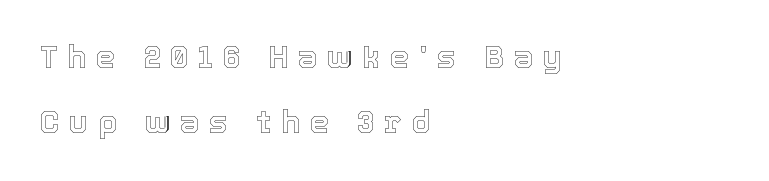
The image shows 31 px text type, upright; set left-aligned, loose line spacing (2.1x), unusually wide letter spacing (+0.32 em), not underlined; a medium x-height.
